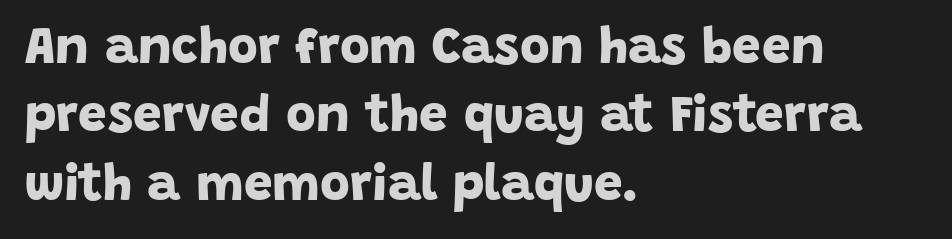
Q: Is the text bold? A: Yes.
Q: Is the typeface a serif or a sans-serif typeface? A: Sans-serif.
Q: Is the text underlined? A: No.
Q: How is the paragraph aligned? A: Left-aligned.
Q: Is the spacing between letters normal or unusually wide? A: Normal.
Q: Is the spacing between lines tight, normal or loose? A: Normal.
Q: Width (condensed, normal, or wide)? A: Normal.
Q: Stroke contrast? A: Low.
Q: x-height? A: Large.
Q: Monospaced? A: No.
